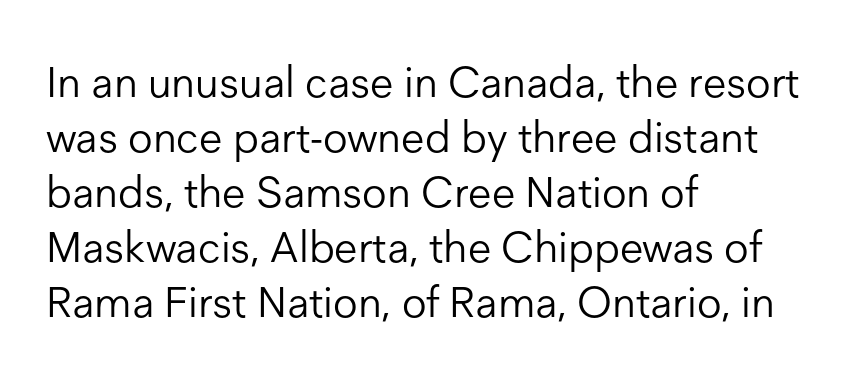
Horizontal alignment here is leftward, the default for most running prose. Glyph-to-glyph distance matches everyday printed text. Leading: standard. No letter is thick-stroked: the sample isn't bold. Each letter keeps its own natural width here, so spacing adapts to shape.
